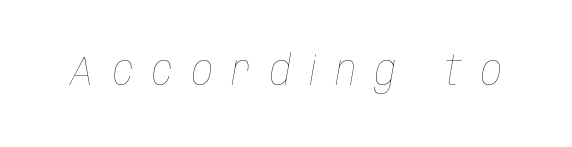
How are the letters spaced? Widely, with obvious added tracking. Think of a printed novel: that variable character pitch is what you see here. Stems and bowls with no extra thickness — not bold. Slant detected: the letters are inclined. Plain, unruled lines of type.
